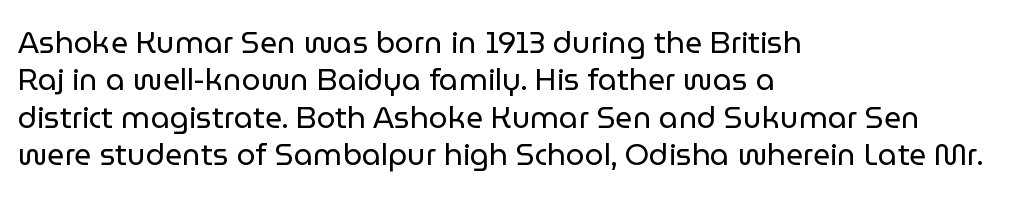
The block of text has a typical density, with ordinary space between rows. A clean baseline with only descenders dipping below it. Think of a printed novel: that variable character pitch is what you see here. Notice how the passage keeps a crisp vertical edge on the left only. Weight class: somewhere from thin through regular.
